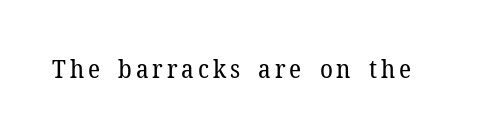
The image shows 26 px text type, upright; set not underlined.
